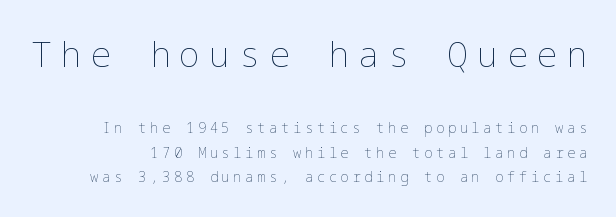
The image shows 35 px thin type, upright; set line spacing 1.75x, unusually wide letter spacing (+0.25 em), not underlined; the first (top) block is 2.5x larger; low stroke contrast and a medium x-height.
